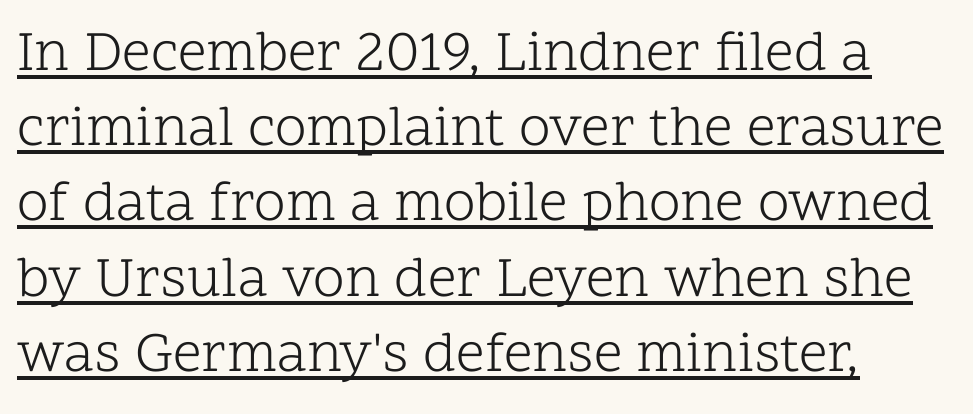
The compositor pushed each line to the left boundary. The font's upright variant was chosen for this text. No heavy texture on the line: the type isn't bold. Quick note: underline on. The rendering uses natural spacing where letterforms have individual widths.
